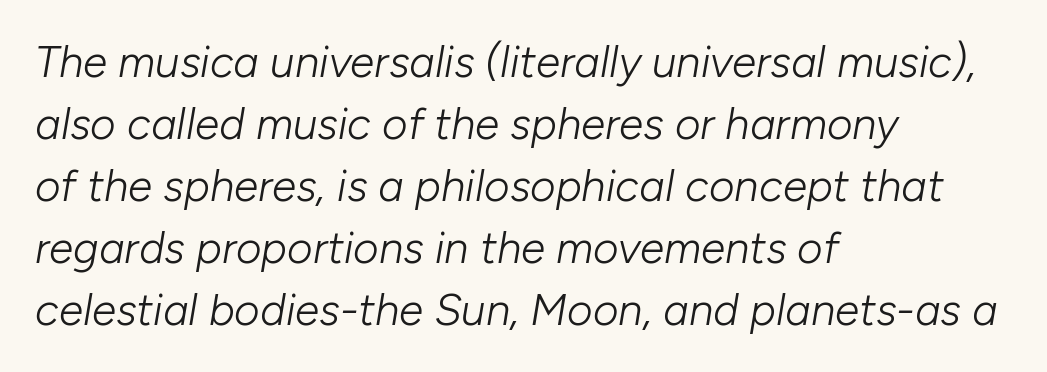
A light-to-regular cut is what we see here. The vertical gap from one line to the next is medium. Proportional: the letters do not fall into vertical columns. Italic: yes, the glyphs are oblique.
